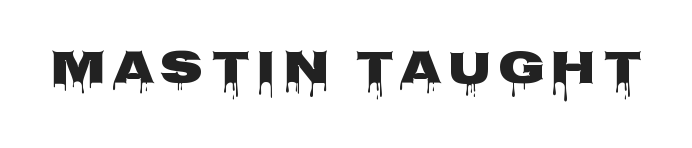
Q: Is the text bold? A: Yes.
Q: Is the text italic (slanted)? A: No, it is upright.
Q: Is the typeface a serif or a sans-serif typeface? A: Sans-serif.
Q: Is the text underlined? A: No.
Q: Width (condensed, normal, or wide)? A: Wide.
Q: Stroke contrast? A: Low.
Q: x-height? A: Large.
Q: Monospaced? A: No.
